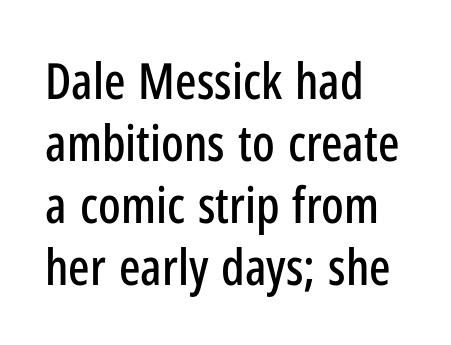
Q: Is the text italic (slanted)? A: No, it is upright.
Q: Is the typeface a serif or a sans-serif typeface? A: Sans-serif.
Q: Is the text underlined? A: No.
Q: How is the paragraph aligned? A: Left-aligned.
Q: Is the spacing between letters normal or unusually wide? A: Normal.
Q: Width (condensed, normal, or wide)? A: Condensed.
Q: Stroke contrast? A: Low.
Q: x-height? A: Medium.
Q: Monospaced? A: No.
